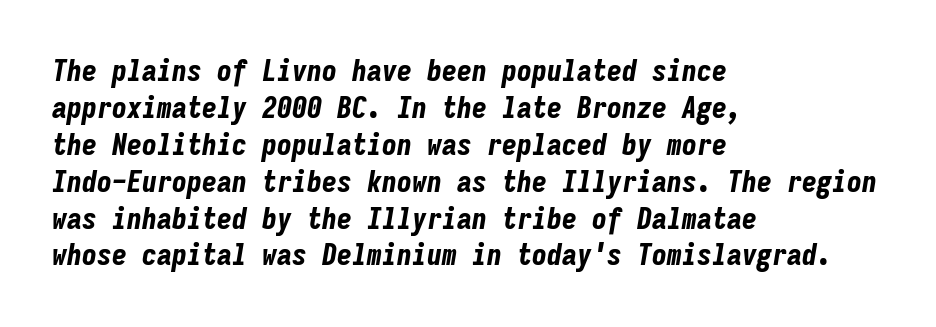
The lines in this sample share a left origin and differ only in where they stop. Every letter is thick-stroked: bold, no question. Underline: absent. The rendering applies a slant to the glyphs.
